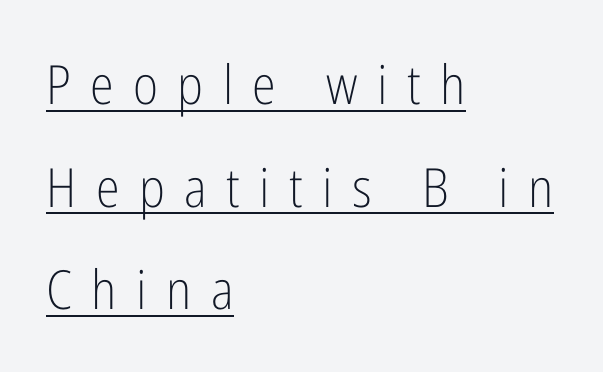
{"serif": "no", "italic": "no", "bold": "no", "weight": "light", "width": "condensed", "stroke_contrast": "low", "x_height": "medium", "monospaced": "no", "underline": "yes", "align": "left", "line_spacing": "loose", "line_spacing_ratio": 1.9, "letter_spacing": "wide", "letter_spacing_em": 0.36, "glyph_px": 54}
